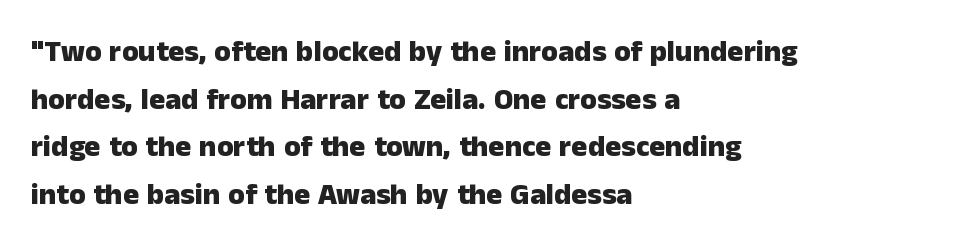
The image shows 30 px heavy sans-serif type, upright; set left-aligned, normal line spacing (1.59x), normal letter spacing, not underlined; low stroke contrast and a medium x-height.
